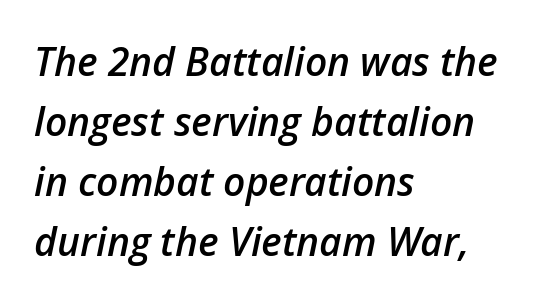
{"italic": "yes", "lean": "right", "slant_degrees": 12, "bold": "semi", "weight": "semibold", "width": "normal", "stroke_contrast": "low", "x_height": "medium", "monospaced": "no", "underline": "no", "align": "left", "line_spacing": "normal", "line_spacing_ratio": 1.54, "letter_spacing": "normal", "letter_spacing_em": 0.0, "glyph_px": 39}
